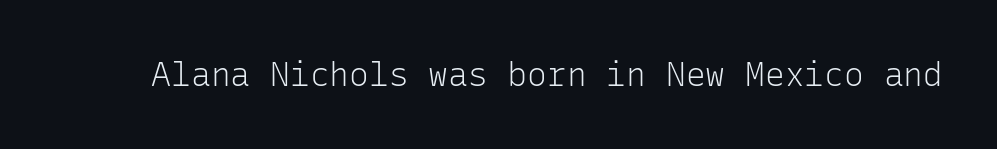
Every character sits straight up, as roman type does. Each stroke keeps to a modest, everyday thickness or less. The letterforms sit shoulder to shoulder at normal distance. Note the uniform advance width — an 'i' takes as much space as an 'm'. Descender tails drop into unmarked territory. Look at the bottom of the vertical strokes: they stop flat, with no serifs.
